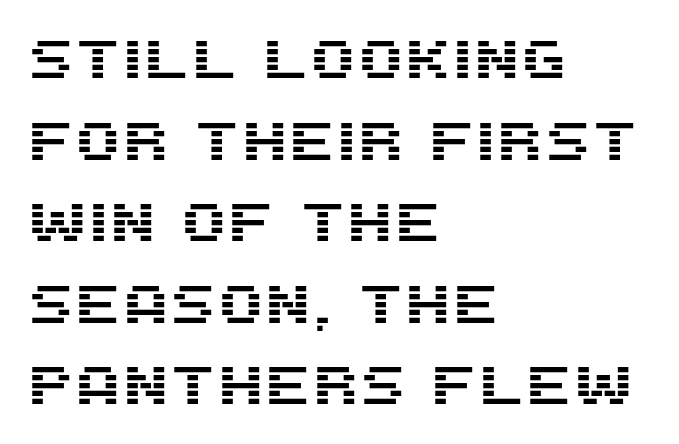
Does extra space separate the letters? No, they use regular spacing. Line starts are locked; line ends wander. You could not count columns in this text — the font is proportionally spaced. No feet cap the strokes, marking this as sans-serif type. Baseline-to-baseline distance is the conventional proportion of letter height. You can tell it's not italic because the verticals are truly vertical.
